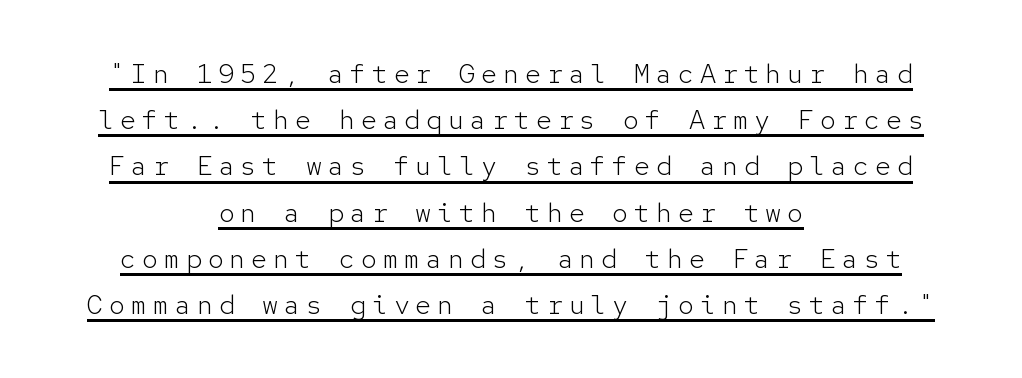
The image shows 27 px text type, upright; set centered, line spacing 1.71x, unusually wide letter spacing (+0.21 em), underlined.
